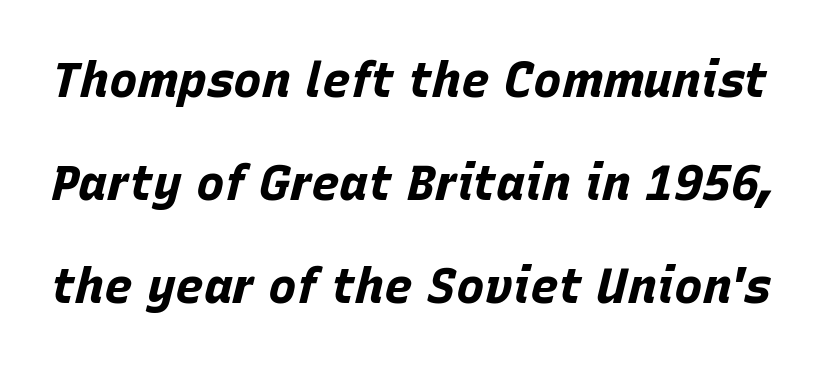
{"italic": "yes", "lean": "right", "slant_degrees": 15, "bold": "yes", "weight": "bold", "width": "normal", "stroke_contrast": "low", "x_height": "large", "monospaced": "no", "underline": "no", "line_spacing": "loose", "line_spacing_ratio": 2.15, "letter_spacing": "normal", "letter_spacing_em": 0.0, "glyph_px": 48}
